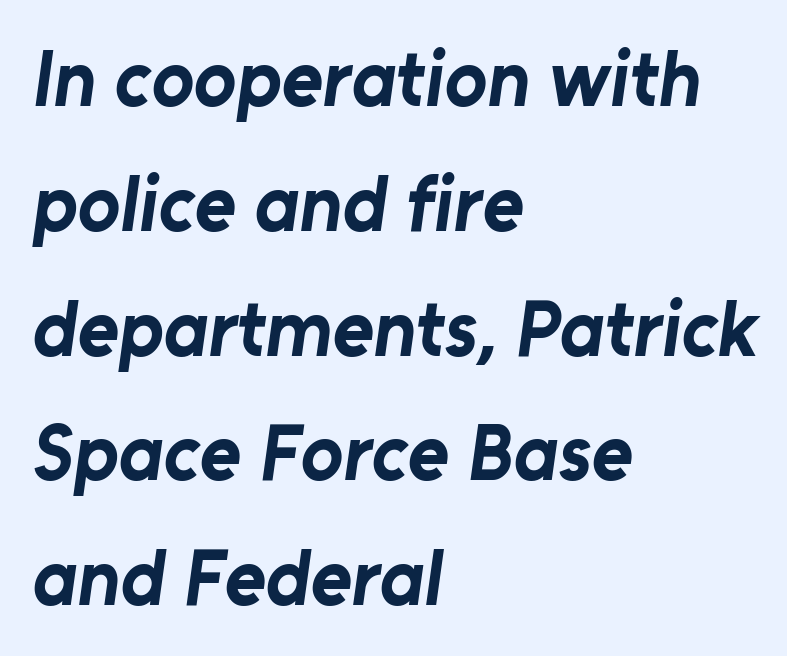
How heavy is the stroke? Heavy — this is a bold. No feet cap the strokes, marking this as sans-serif type. The passage shown is typed in a proportional face where columns would drift. All the whitespace from short lines collects on the right. Successive baselines arrive at the customary interval.
